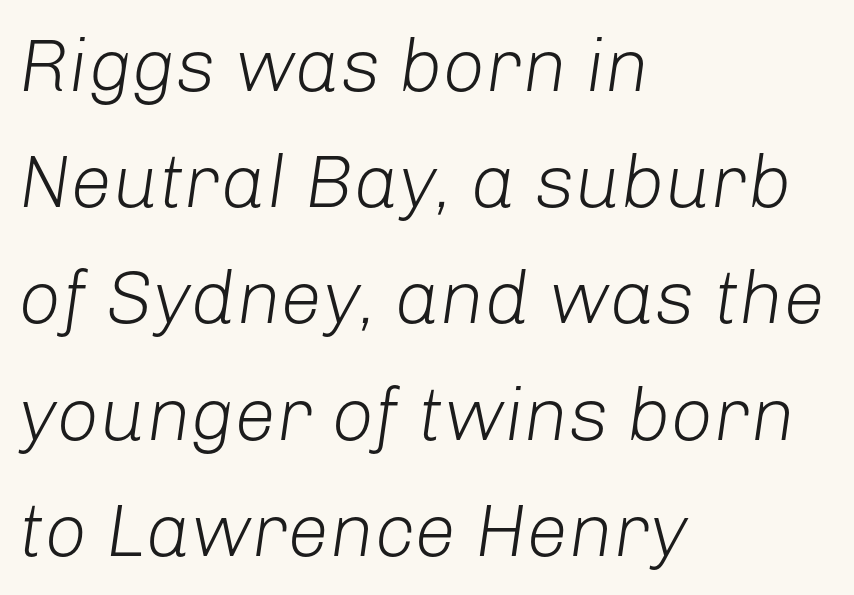
Q: Is the text bold? A: No.
Q: Is the text italic (slanted)? A: Yes, it leans right by about 8 degrees.
Q: Is the text underlined? A: No.
Q: How is the paragraph aligned? A: Left-aligned.
Q: Is the spacing between letters normal or unusually wide? A: Normal.
Q: Is the spacing between lines tight, normal or loose? A: Normal.
Q: Width (condensed, normal, or wide)? A: Normal.
Q: Stroke contrast? A: Low.
Q: x-height? A: Medium.
Q: Monospaced? A: No.
